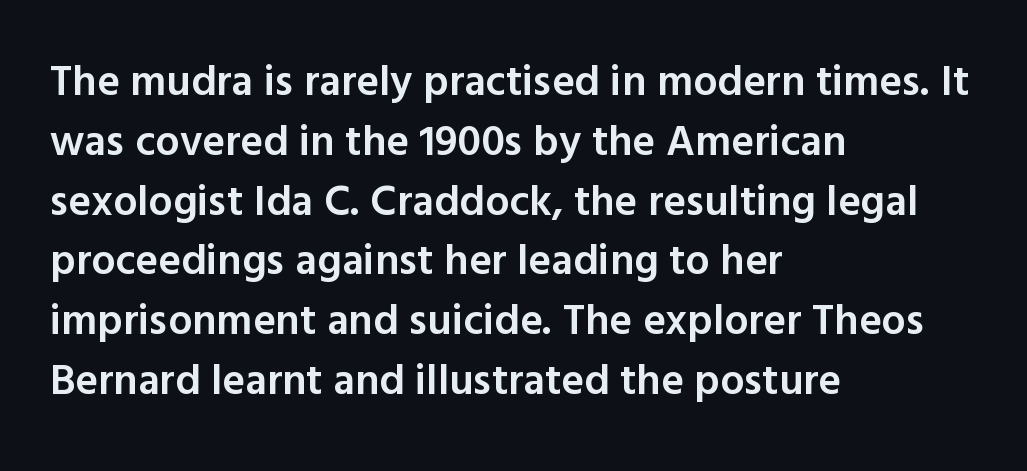
{"serif": "no", "italic": "no", "bold": "semi", "weight": "semibold", "width": "normal", "x_height": "medium", "monospaced": "no", "underline": "no", "align": "left", "line_spacing": "normal", "line_spacing_ratio": 1.39, "letter_spacing": "normal", "letter_spacing_em": 0.0, "glyph_px": 43}
